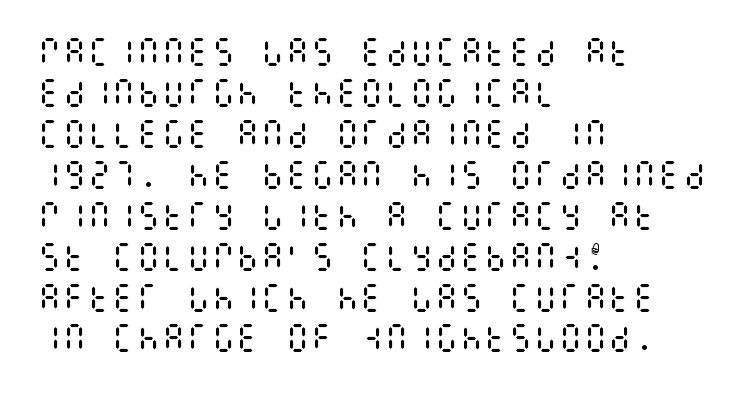
Q: Is the text bold? A: No.
Q: Is the text italic (slanted)? A: No, it is upright.
Q: Is the text underlined? A: No.
Q: How is the paragraph aligned? A: Left-aligned.
Q: Is the spacing between letters normal or unusually wide? A: Normal.
Q: Is the spacing between lines tight, normal or loose? A: Normal.
Q: Width (condensed, normal, or wide)? A: Condensed.
Q: Stroke contrast? A: Medium.
Q: x-height? A: Large.
